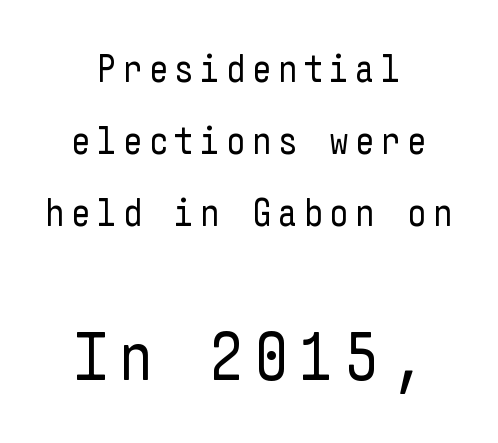
Between these two stacked blocks, the lower one wins on size. Typeset on center — no edge is straight. Rule under the text: the space is simply empty. The face used here is a sans, in the tradition of grotesques and geometrics.
